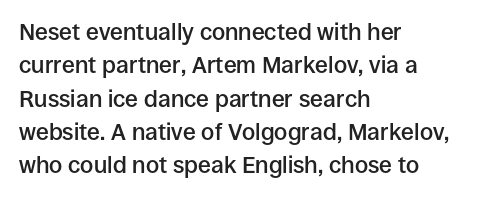
The line-height multiplier appears to be the usual default. The type is set solid horizontally, with unmodified tracking. This rendering uses left alignment, leaving the right contour irregular. Posture: vertical. Underlining? Definitely not there. The sample has been set in demibold, a notch under bold.
